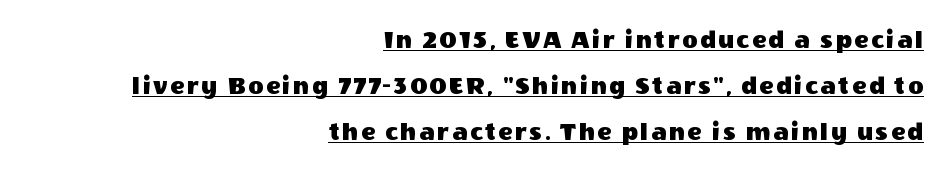
{"italic": "no", "underline": "yes", "align": "right", "line_spacing_ratio": 1.77, "glyph_px": 26}
